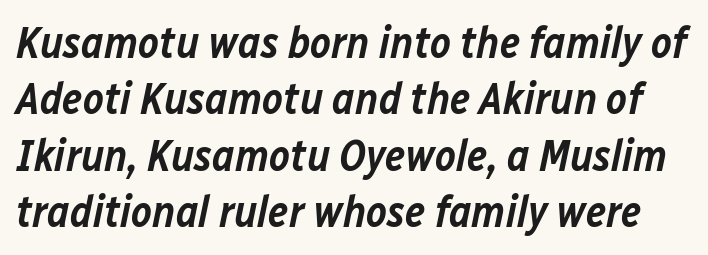
{"italic": "yes", "lean": "right", "slant_degrees": 12, "bold": "semi", "weight": "semibold", "width": "normal", "stroke_contrast": "low", "x_height": "medium", "monospaced": "no", "underline": "no", "line_spacing": "normal", "line_spacing_ratio": 1.28, "letter_spacing": "normal", "letter_spacing_em": 0.0, "glyph_px": 44}
